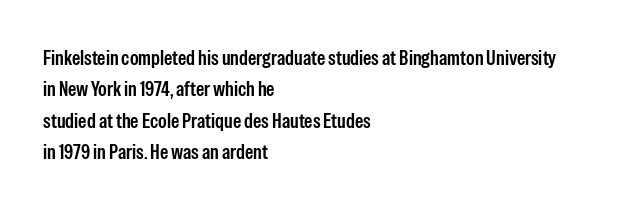
Q: Is the text italic (slanted)? A: No, it is upright.
Q: Is the text underlined? A: No.
Q: How is the paragraph aligned? A: Left-aligned.
Q: Is the spacing between letters normal or unusually wide? A: Normal.
Q: Is the spacing between lines tight, normal or loose? A: Normal.
